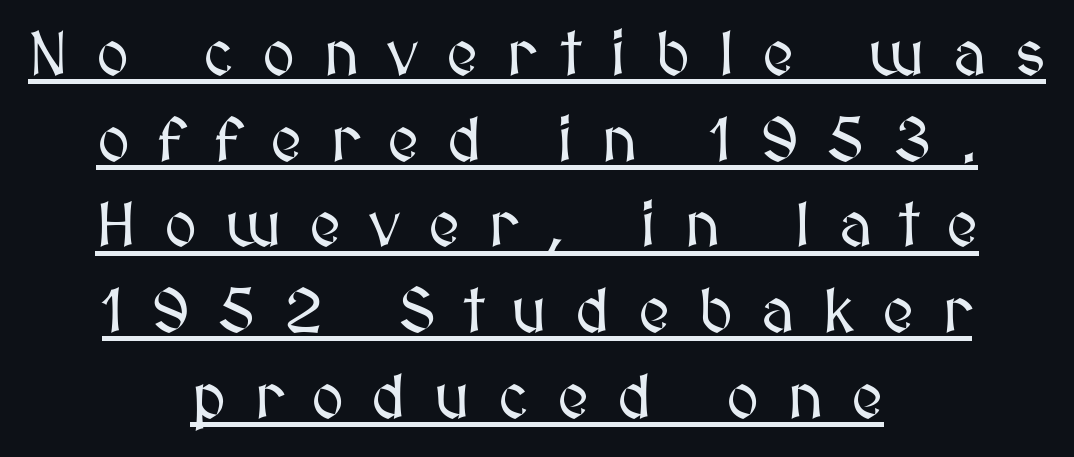
{"italic": "no", "width": "normal", "stroke_contrast": "medium", "x_height": "medium", "monospaced": "no", "underline": "yes", "align": "center", "line_spacing": "normal", "line_spacing_ratio": 1.36, "letter_spacing": "wide", "letter_spacing_em": 0.44, "glyph_px": 63}
